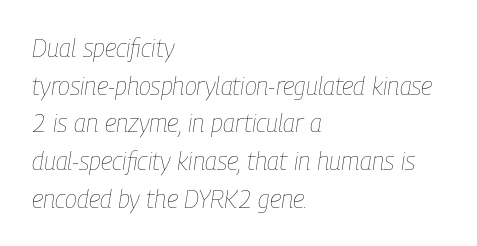
The image shows 25 px text type, italic (leaning right); set left-aligned, normal line spacing (1.51x), normal letter spacing, not underlined.
